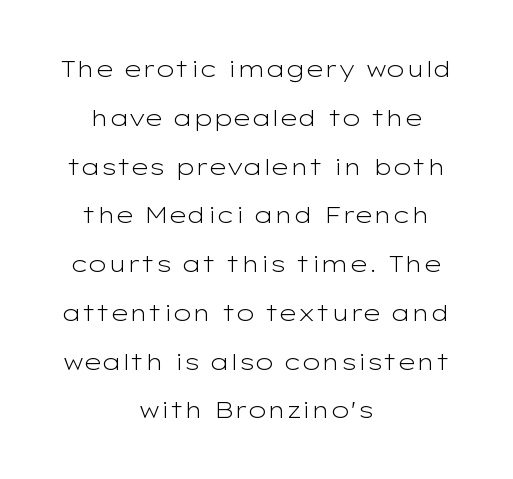
The image shows 23 px text type, upright; set centered, loose line spacing (2.12x), normal letter spacing, not underlined.
